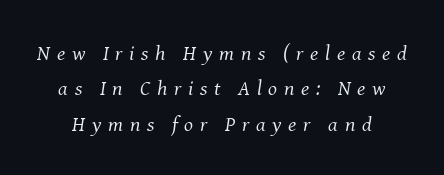
{"italic": "yes", "lean": "right", "slant_degrees": 8, "bold": "no", "underline": "no", "line_spacing": "normal", "line_spacing_ratio": 1.69, "letter_spacing": "wide", "letter_spacing_em": 0.32, "glyph_px": 21}
